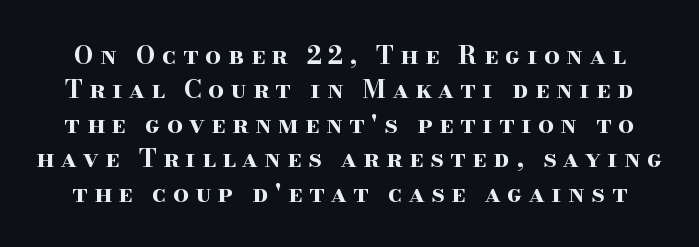
Q: Is the text bold? A: Yes.
Q: Is the text italic (slanted)? A: No, it is upright.
Q: Is the text underlined? A: No.
Q: Is the spacing between letters normal or unusually wide? A: Unusually wide.
Q: Is the spacing between lines tight, normal or loose? A: Normal.
